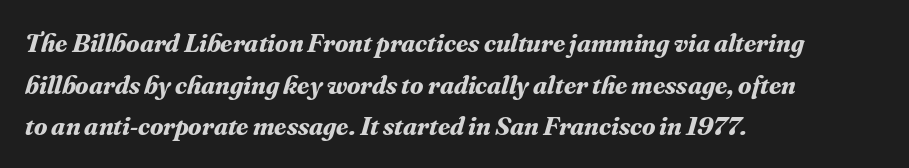
The image shows 27 px bold type, italic (leaning right); set left-aligned, normal line spacing (1.54x), normal letter spacing, not underlined.
